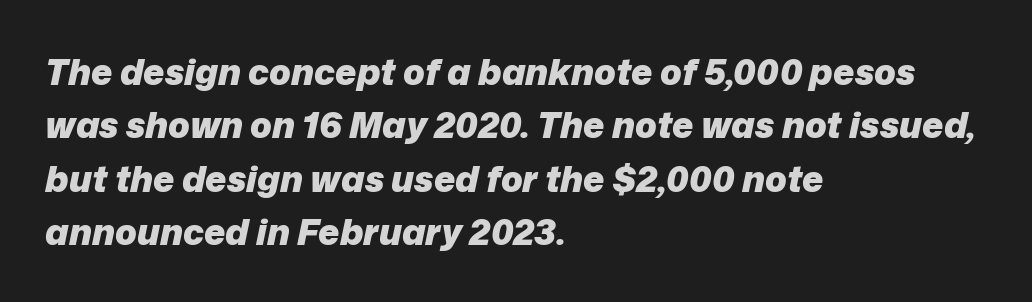
The gap between lines stays unmarked. A student would call this left alignment; a typographer would say flush left, rag right. Each word holds together tightly as a unit, with standard inter-letter gaps. The rendering uses natural spacing where letterforms have individual widths. Pretty heavy lettering here — definitely bold. Tall strokes in this sample are angled rather than plumb.
